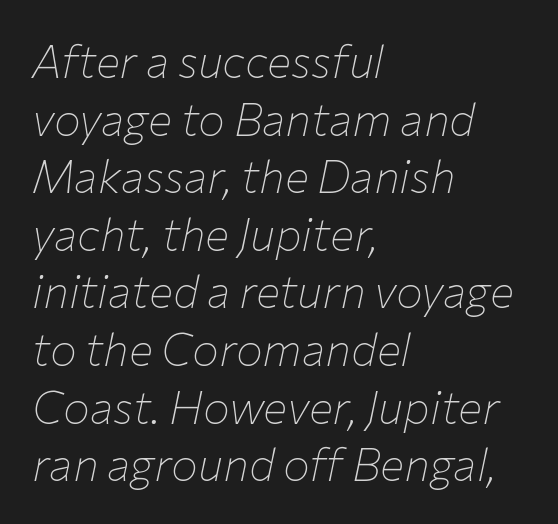
Q: Is the text bold? A: No.
Q: Is the text italic (slanted)? A: Yes, it leans right by about 12 degrees.
Q: Is the text underlined? A: No.
Q: How is the paragraph aligned? A: Left-aligned.
Q: Is the spacing between letters normal or unusually wide? A: Normal.
Q: Is the spacing between lines tight, normal or loose? A: Normal.
Q: Width (condensed, normal, or wide)? A: Normal.
Q: Stroke contrast? A: Low.
Q: x-height? A: Medium.
Q: Monospaced? A: No.
